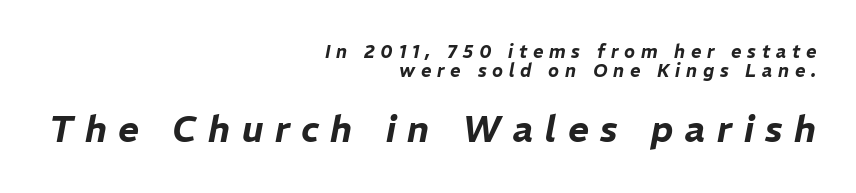
Q: Is the text italic (slanted)? A: Yes, it leans right by about 11 degrees.
Q: Is the text underlined? A: No.
Q: How is the paragraph aligned? A: Right-aligned.
Q: Is the spacing between letters normal or unusually wide? A: Unusually wide.
Q: Is the spacing between lines tight, normal or loose? A: Tight.
Q: Which block of text is set in a larger size, the first (top) or the second (bottom)? A: The second (bottom) one.
Q: Width (condensed, normal, or wide)? A: Normal.
Q: Stroke contrast? A: Low.
Q: x-height? A: Medium.
Q: Monospaced? A: No.
